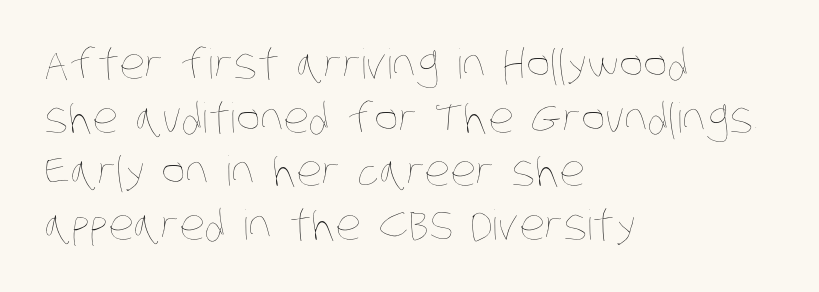
{"bold": "no", "weight": "thin", "width": "condensed", "stroke_contrast": "low", "x_height": "large", "monospaced": "no", "underline": "no", "align": "left", "line_spacing": "normal", "line_spacing_ratio": 1.31, "letter_spacing": "normal", "letter_spacing_em": 0.0, "glyph_px": 41}
